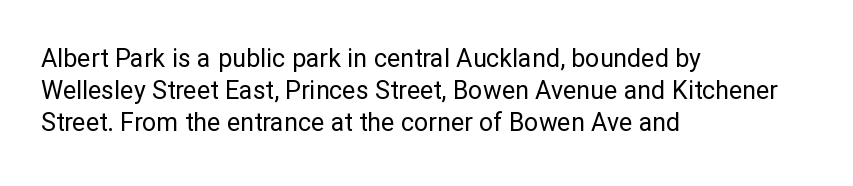
The image shows 25 px text type, upright; set left-aligned, normal line spacing (1.28x), normal letter spacing, not underlined.
